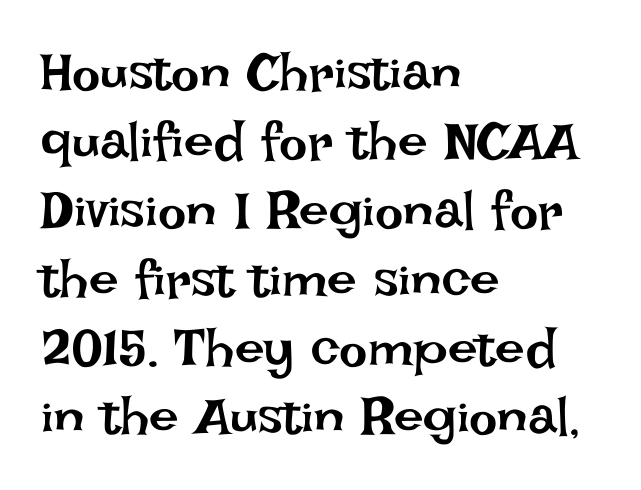
The gap between lines stays unmarked. The rendering keeps characters at their native spacing. Does the leading feel generous? No, just average. A typesetter would call this proportional, since set widths differ per character. If you drew a line through each stem, it would be perfectly vertical.
